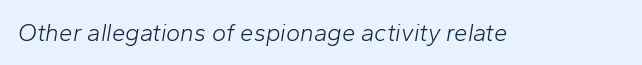
The image shows 24 px text type, italic (leaning right); set normal letter spacing, not underlined.
